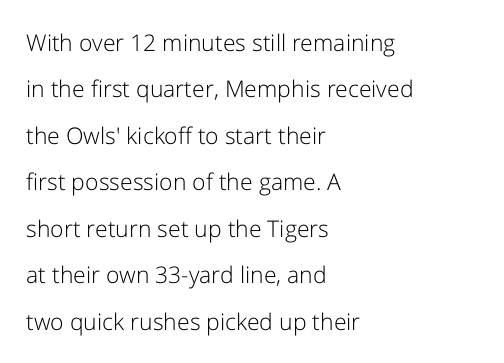
Q: Is the text bold? A: No.
Q: Is the text italic (slanted)? A: No, it is upright.
Q: Is the text underlined? A: No.
Q: How is the paragraph aligned? A: Left-aligned.
Q: Is the spacing between letters normal or unusually wide? A: Normal.
Q: Is the spacing between lines tight, normal or loose? A: Loose.
